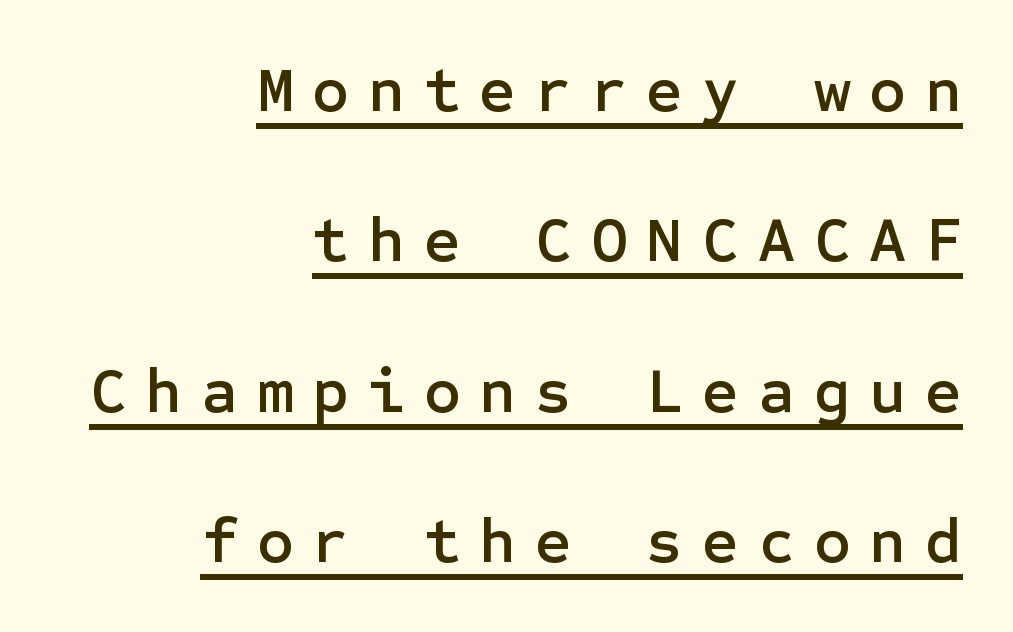
These lines are composed in type without serifs. Horizontal alignment here is rightward, an uncommon choice for prose. A baseline rule has been typeset under these characters. Caption: expanded tracking, letters set apart. Loosely led — the rows are spread out. Italic? Not at all — the glyphs are vertical.
